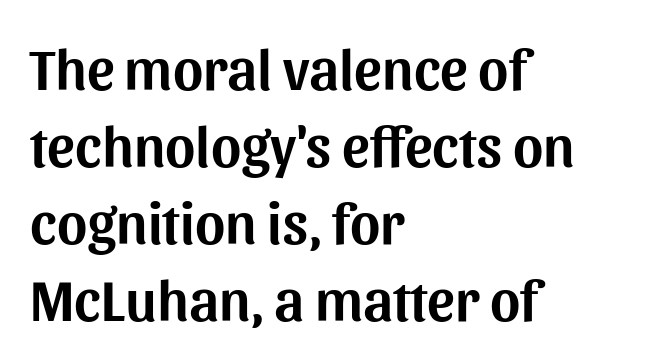
The image shows 58 px sans-serif type, upright; set left-aligned, normal line spacing (1.33x), normal letter spacing, not underlined; medium stroke contrast and a medium x-height.
